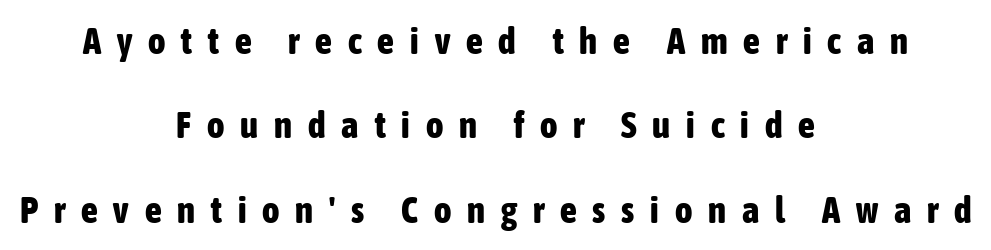
{"serif": "no", "italic": "no", "bold": "yes", "weight": "bold", "width": "condensed", "stroke_contrast": "low", "x_height": "medium", "monospaced": "no", "underline": "no", "align": "center", "line_spacing": "loose", "line_spacing_ratio": 2.28, "letter_spacing": "wide", "letter_spacing_em": 0.43, "glyph_px": 37}
